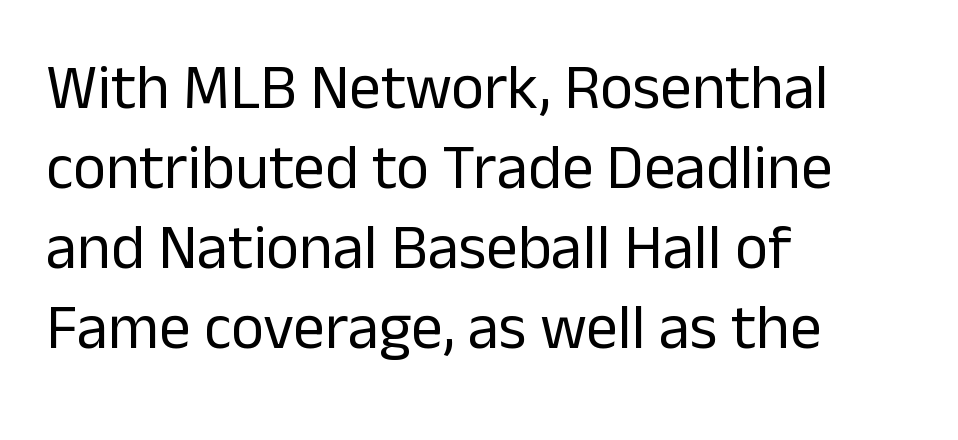
{"serif": "no", "italic": "no", "bold": "no", "weight": "regular", "width": "normal", "stroke_contrast": "low", "x_height": "medium", "monospaced": "no", "underline": "no", "align": "left", "line_spacing": "normal", "line_spacing_ratio": 1.27, "letter_spacing": "normal", "letter_spacing_em": 0.0, "glyph_px": 63}
